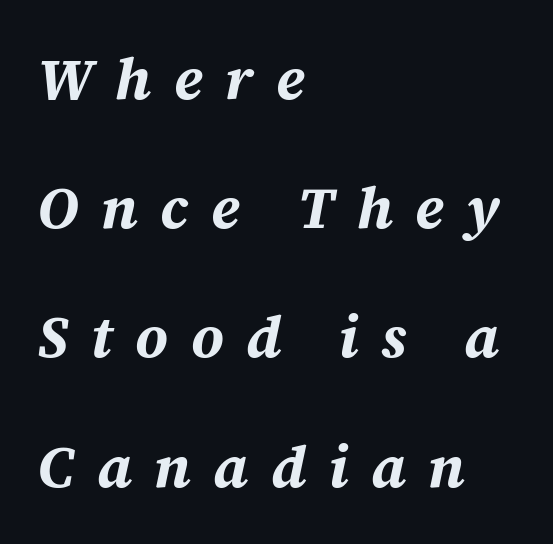
The letters are bold, with thick, heavy strokes. Each row of text sits above clean, open space. The type is letterspaced generously, with wide tracking. The rendering uses natural spacing where letterforms have individual widths.
